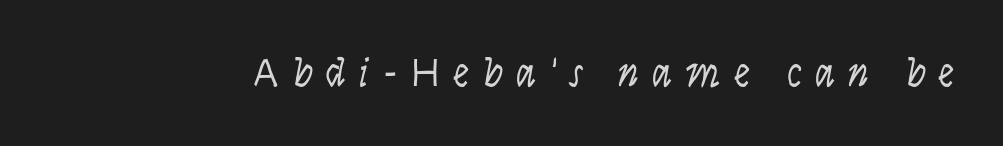
{"italic": "yes", "lean": "right", "slant_degrees": 9, "bold": "no", "weight": "light", "width": "condensed", "stroke_contrast": "low", "x_height": "large", "monospaced": "no", "underline": "no", "letter_spacing": "wide", "letter_spacing_em": 0.31, "glyph_px": 41}
